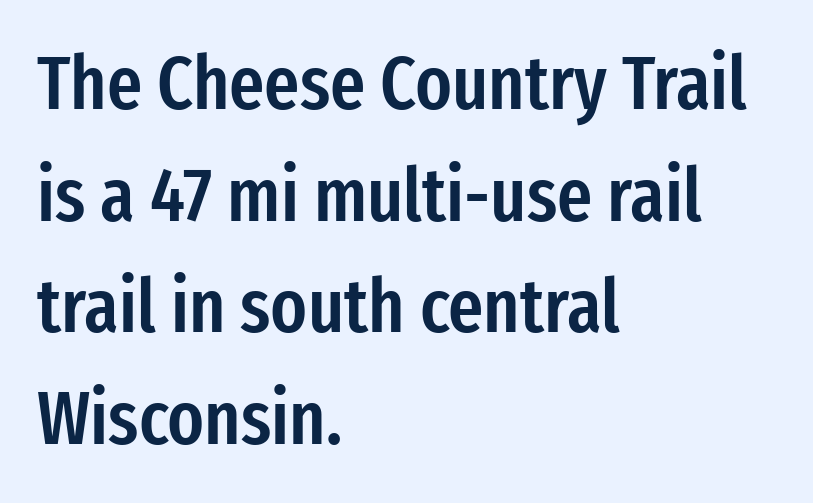
The image shows 76 px semibold, condensed sans-serif type, upright; set left-aligned, normal line spacing (1.47x), normal letter spacing, not underlined; low stroke contrast and a medium x-height.
